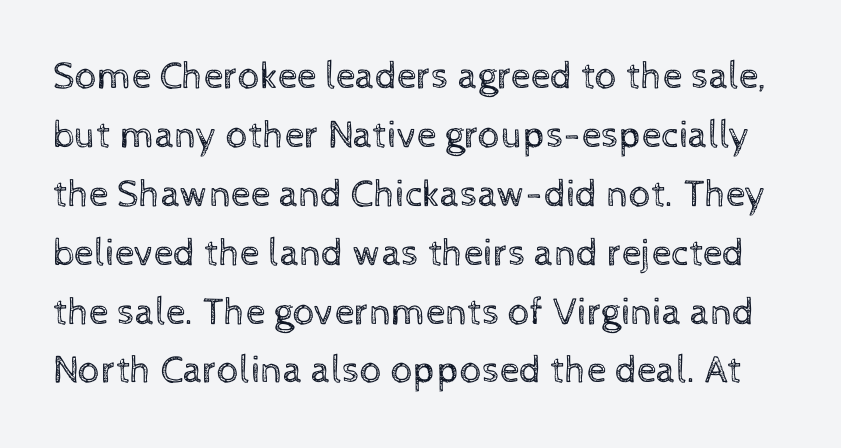
{"italic": "no", "bold": "no", "weight": "regular", "width": "normal", "x_height": "medium", "monospaced": "no", "underline": "no", "line_spacing": "normal", "line_spacing_ratio": 1.51, "letter_spacing": "normal", "letter_spacing_em": 0.0, "glyph_px": 39}
